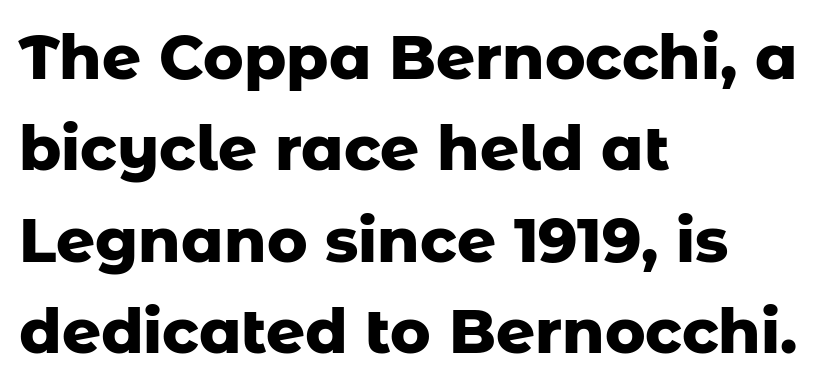
The face used here is proportionally spaced, like ordinary book or web type. Summary of vertical rhythm: regular, with standard interline spacing. The tracking reads as untouched default to a designer's eye. The space beneath each line is pristine and unruled. Pretty heavy lettering here — definitely bold. Every row of glyphs begins at an identical x-position on the left.
